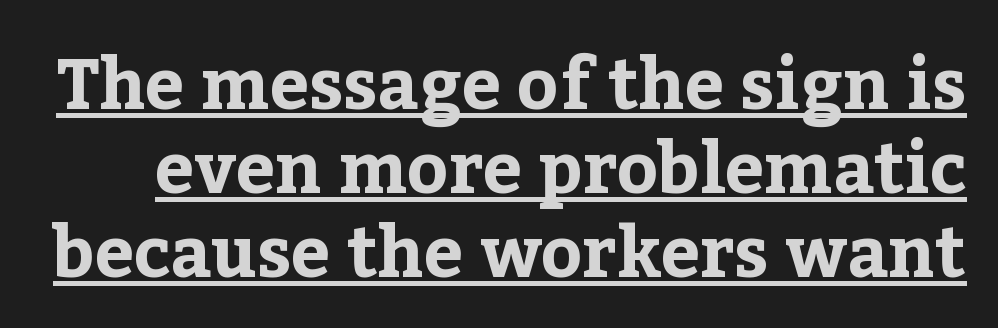
Each word holds together tightly as a unit, with standard inter-letter gaps. A dark, heavy texture on the line: the type is bold. If you drew a line through each stem, it would be perfectly vertical. Check the space under the baseline: a stroke is drawn there. Does the type have serifs? Yes, each stem ends in a small foot.
